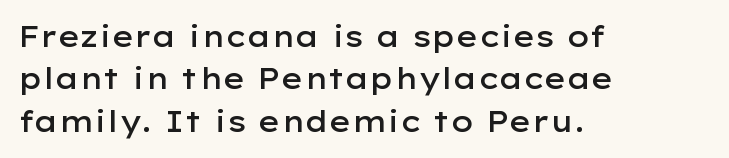
The image shows 29 px semibold, wide sans-serif type, upright; set left-aligned, normal line spacing (1.46x), normal letter spacing, not underlined; low stroke contrast and a medium x-height.
